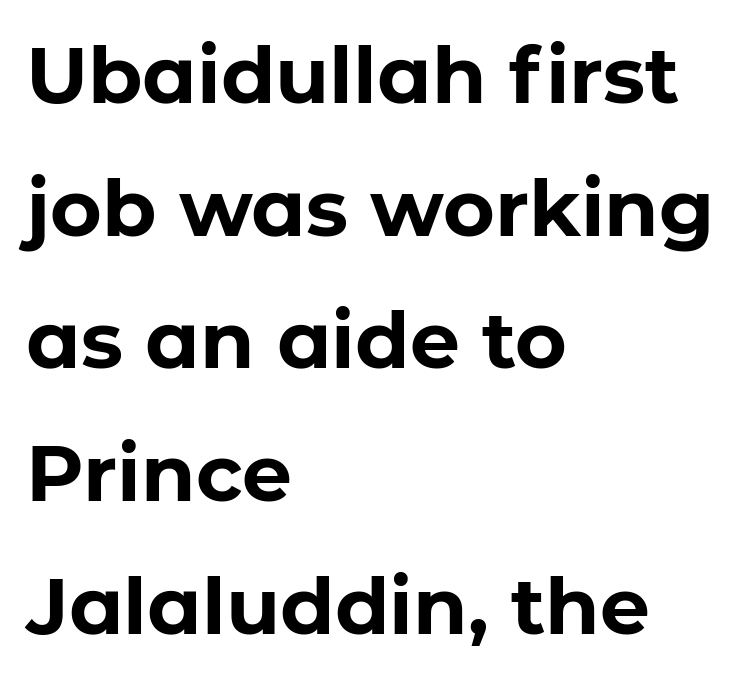
No extra tracking has been applied to these lines. Teacher's note: observe the even left margin — that is flush-left alignment. You can tell from the bare stems that sans-serif type was used. The sample has been set heavy, in full bold. You can tell it's not italic because the verticals are truly vertical.
